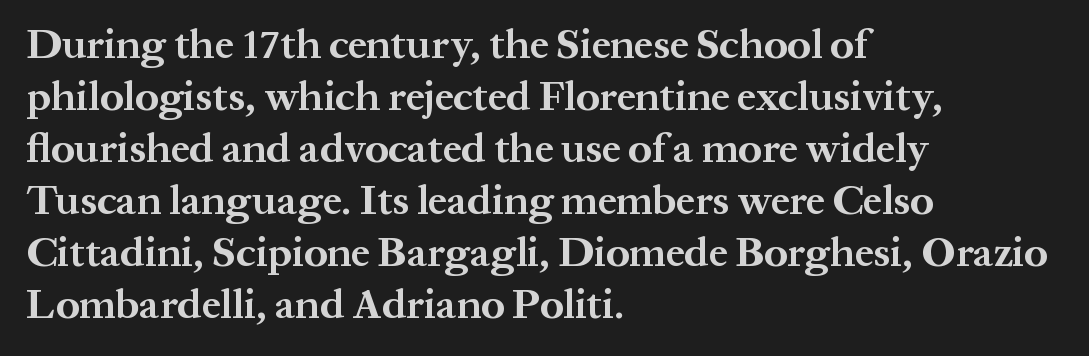
The image shows 42 px bold serif type, upright; set left-aligned, line spacing 1.24x, normal letter spacing, not underlined; medium stroke contrast and a medium x-height.
